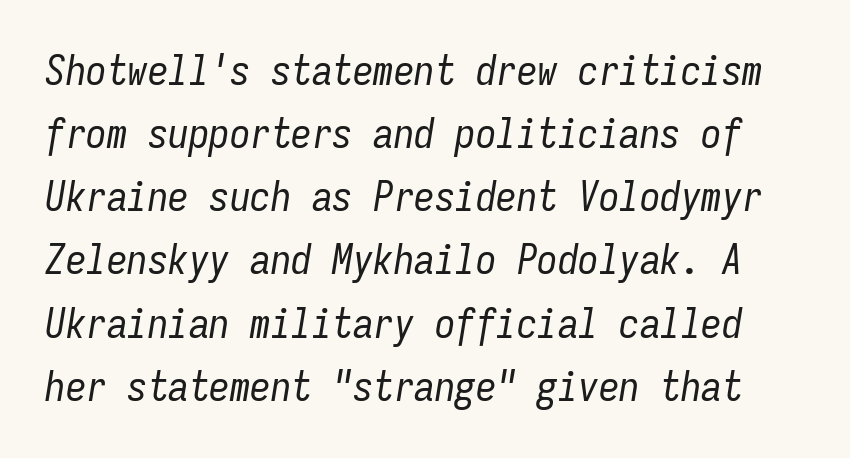
If you drew a line through each stem, it would be angled. Every character here occupies the same horizontal width, giving the sample a typewriter-like rhythm. Honestly, the row spacing looks completely unremarkable. Nobody drew a line under any word here.
